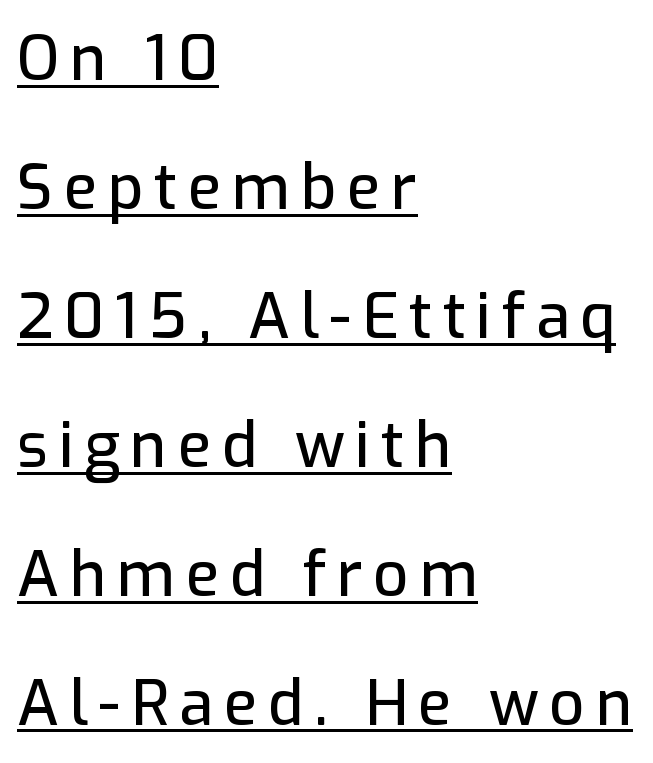
The image shows 62 px sans-serif type, upright; set left-aligned, loose line spacing (2.08x), underlined; low stroke contrast and a medium x-height.
